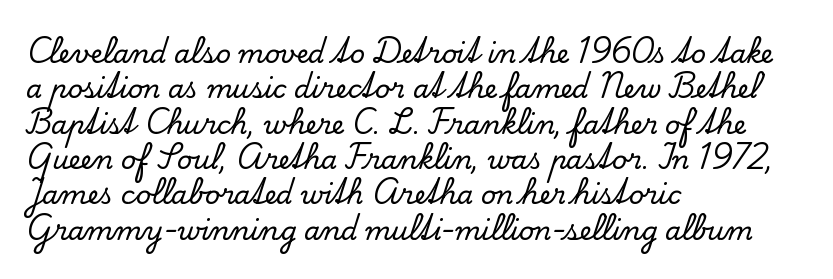
The image shows 26 px text type; set left-aligned, normal line spacing (1.36x), normal letter spacing, not underlined.
